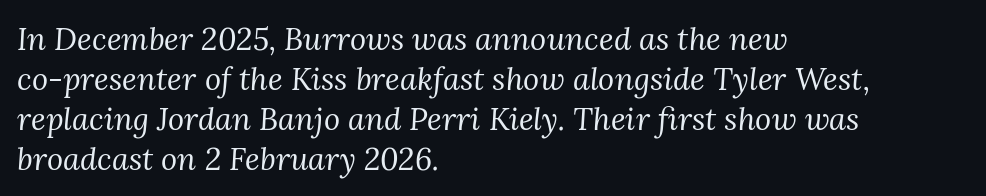
The image shows 31 px regular-weight serif type, italic (leaning right); set left-aligned, normal line spacing (1.29x), normal letter spacing, not underlined; medium stroke contrast and a medium x-height.
